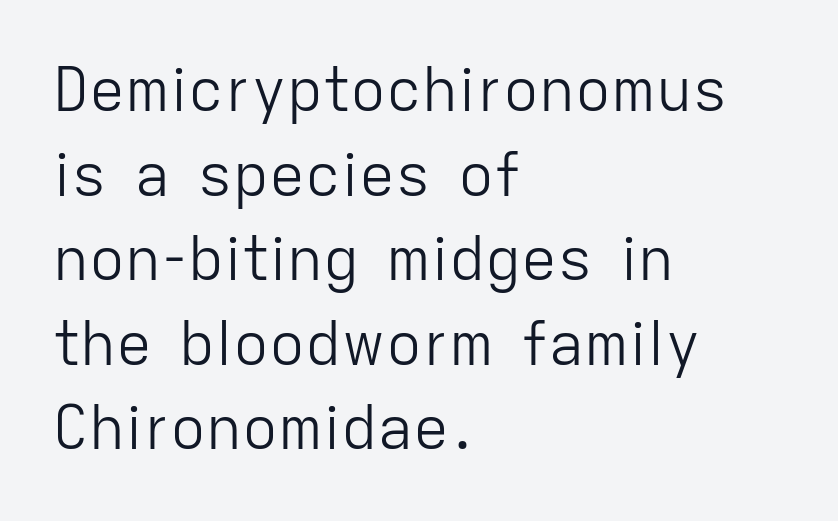
{"serif": "no", "italic": "no", "bold": "no", "weight": "light", "width": "normal", "stroke_contrast": "low", "x_height": "medium", "monospaced": "no", "underline": "no", "align": "left", "line_spacing": "normal", "line_spacing_ratio": 1.41, "letter_spacing": "normal", "letter_spacing_em": 0.0, "glyph_px": 60}
